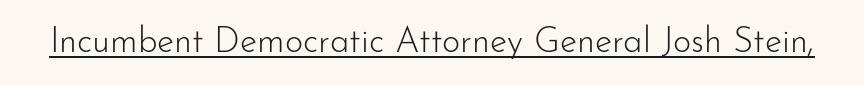
{"serif": "no", "italic": "no", "bold": "no", "weight": "light", "width": "normal", "stroke_contrast": "low", "x_height": "small", "monospaced": "no", "underline": "yes", "letter_spacing": "normal", "letter_spacing_em": 0.0, "glyph_px": 35}
